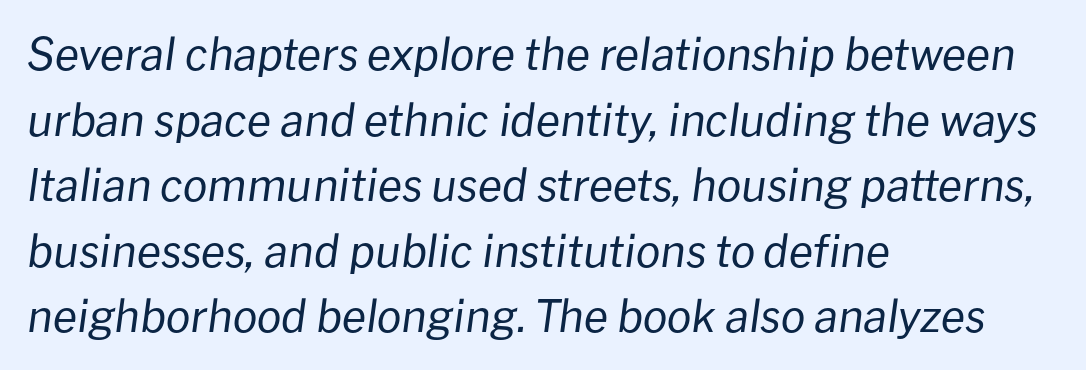
{"italic": "yes", "lean": "right", "slant_degrees": 8, "bold": "no", "weight": "regular", "width": "normal", "stroke_contrast": "low", "x_height": "medium", "monospaced": "no", "underline": "no", "align": "left", "line_spacing": "normal", "line_spacing_ratio": 1.49, "letter_spacing": "normal", "letter_spacing_em": 0.0, "glyph_px": 44}
